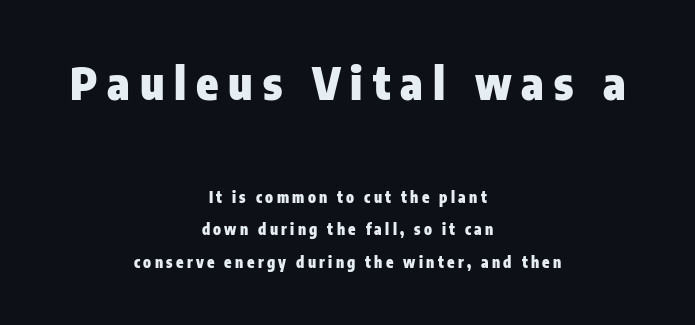
{"serif": "no", "italic": "no", "bold": "yes", "weight": "heavy", "width": "condensed", "stroke_contrast": "low", "x_height": "medium", "monospaced": "no", "underline": "no", "align": "center", "line_spacing": "loose", "line_spacing_ratio": 2.17, "letter_spacing": "wide", "letter_spacing_em": 0.22, "larger_block": "first", "size_ratio": 3.0, "glyph_px": 45}
